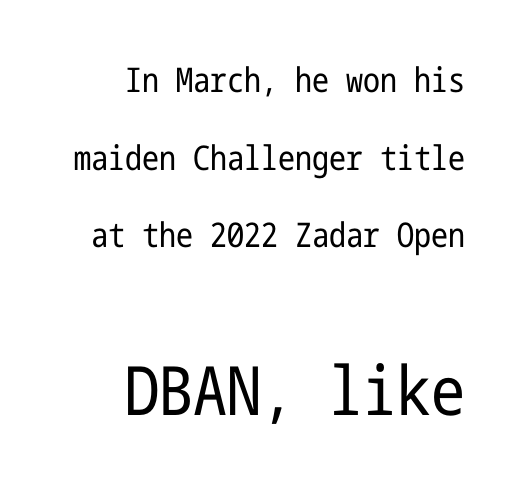
Q: Is the text bold? A: No.
Q: Is the text italic (slanted)? A: No, it is upright.
Q: Is the typeface a serif or a sans-serif typeface? A: Sans-serif.
Q: Is the text underlined? A: No.
Q: How is the paragraph aligned? A: Right-aligned.
Q: Is the spacing between letters normal or unusually wide? A: Normal.
Q: Is the spacing between lines tight, normal or loose? A: Loose.
Q: Which block of text is set in a larger size, the first (top) or the second (bottom)? A: The second (bottom) one.
Q: Width (condensed, normal, or wide)? A: Condensed.
Q: Stroke contrast? A: Low.
Q: x-height? A: Medium.
